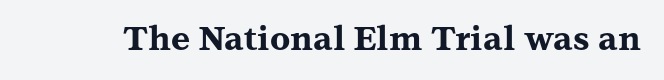
Q: Is the text bold? A: Yes.
Q: Is the text italic (slanted)? A: No, it is upright.
Q: Is the typeface a serif or a sans-serif typeface? A: Serif.
Q: Is the text underlined? A: No.
Q: Is the spacing between letters normal or unusually wide? A: Normal.
Q: Width (condensed, normal, or wide)? A: Wide.
Q: Stroke contrast? A: Medium.
Q: x-height? A: Medium.
Q: Monospaced? A: No.
